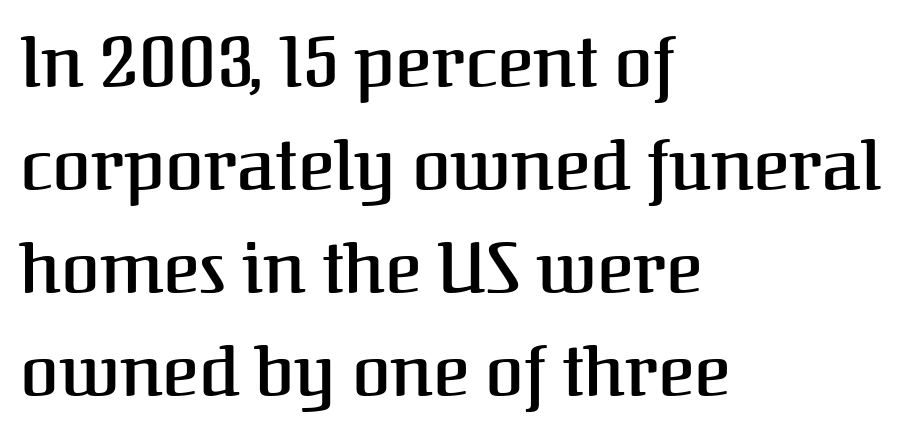
Q: Is the text italic (slanted)? A: No, it is upright.
Q: Is the typeface a serif or a sans-serif typeface? A: Serif.
Q: Is the text underlined? A: No.
Q: How is the paragraph aligned? A: Left-aligned.
Q: Is the spacing between letters normal or unusually wide? A: Normal.
Q: Is the spacing between lines tight, normal or loose? A: Normal.
Q: Width (condensed, normal, or wide)? A: Normal.
Q: Stroke contrast? A: Medium.
Q: x-height? A: Medium.
Q: Monospaced? A: No.
